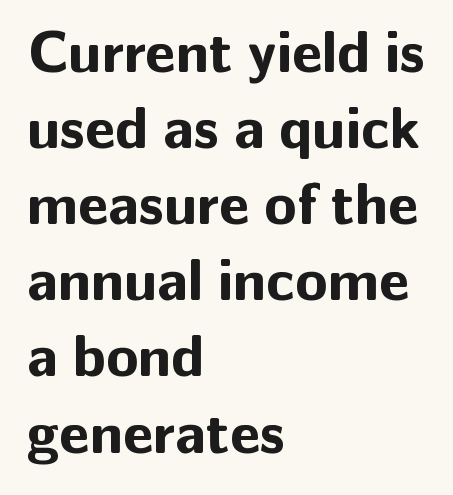
Clear beneath every line of the passage. Posture: upright roman. The gaps between neighbouring characters are ordinary and unremarkable. Regular leading.
